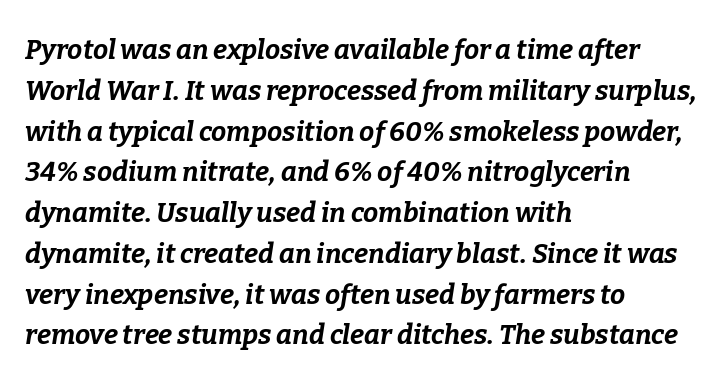
The lines in this sample share a left origin and differ only in where they stop. Type without underlining. A typesetter would call this leading conventional body-copy spacing. You could call the tracking neutral — neither tight nor loose. Is the type bold? Yes — the strokes are clearly thick and heavy. A typesetter would mark this as italic.
